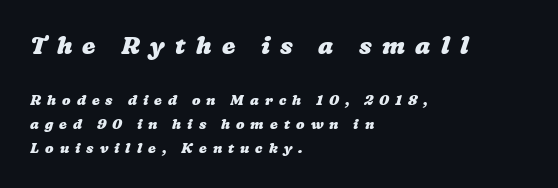
Set as a true bold cut, around the 700 mark. Compared with typical body copy, the letter spacing here is much looser. Character size in the leading block exceeds that of the trailing block. Notice how the passage keeps a crisp vertical edge on the left only. The words here are not underlined.
